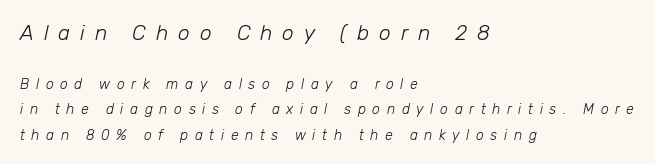
Q: Is the text bold? A: No.
Q: Is the text italic (slanted)? A: Yes, it leans right by about 12 degrees.
Q: Is the text underlined? A: No.
Q: How is the paragraph aligned? A: Left-aligned.
Q: Is the spacing between letters normal or unusually wide? A: Unusually wide.
Q: Which block of text is set in a larger size, the first (top) or the second (bottom)? A: The first (top) one.
